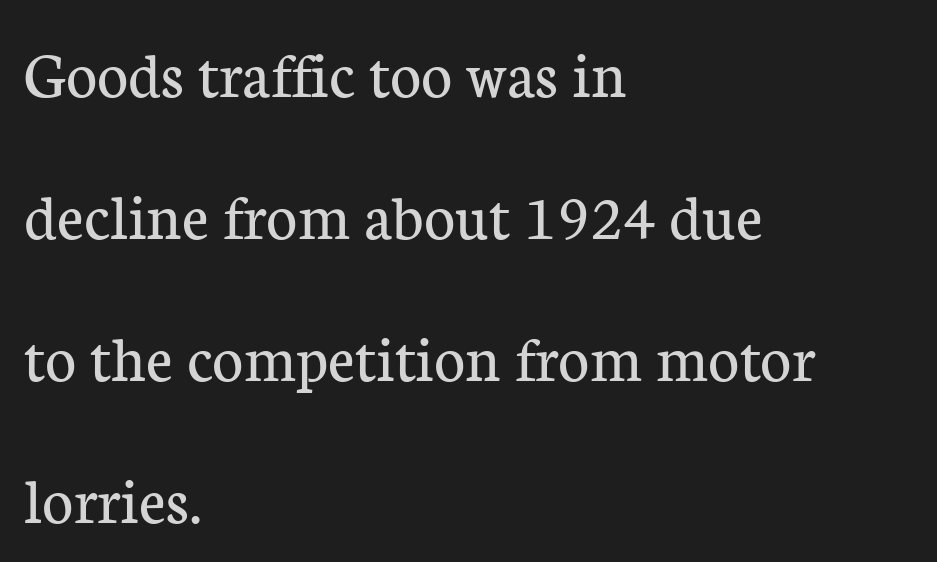
This reads as an unemphasized weight, regular at the heaviest. Quick note: interline space is abundant. The face used here is rendered with its standard letterfit. The letters advance in unequal steps, a hallmark of proportional type. The ragged edge is on the right, which tells us the setting is flush left.
